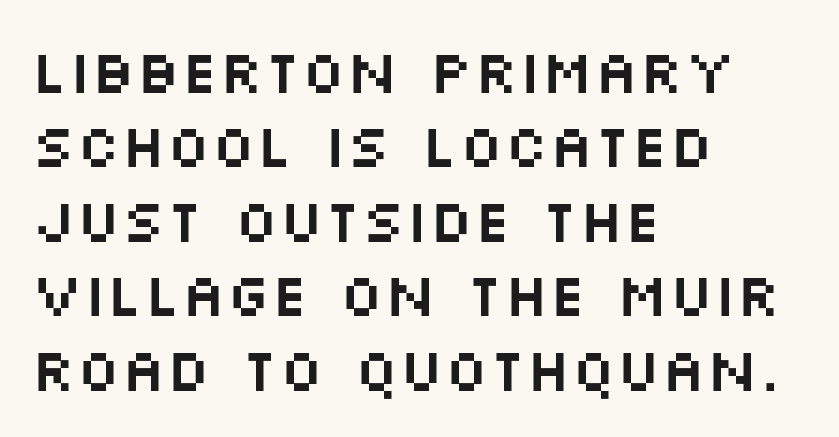
{"serif": "no", "italic": "no", "width": "wide", "stroke_contrast": "medium", "x_height": "large", "monospaced": "no", "underline": "no", "align": "left", "line_spacing_ratio": 1.24, "letter_spacing": "normal", "letter_spacing_em": 0.0, "glyph_px": 60}
